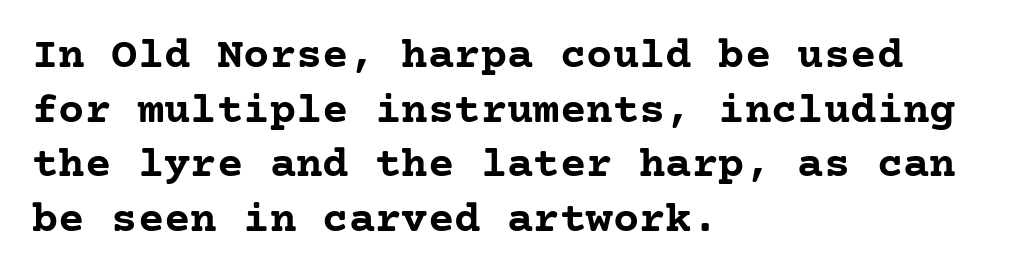
{"serif": "yes", "italic": "no", "bold": "yes", "weight": "semibold", "width": "normal", "stroke_contrast": "low", "x_height": "medium", "underline": "no", "align": "left", "line_spacing_ratio": 1.24, "letter_spacing": "normal", "letter_spacing_em": 0.0, "glyph_px": 44}
